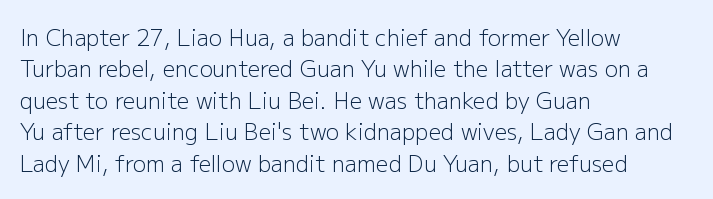
Q: Is the text bold? A: No.
Q: Is the text italic (slanted)? A: No, it is upright.
Q: Is the text underlined? A: No.
Q: How is the paragraph aligned? A: Left-aligned.
Q: Is the spacing between letters normal or unusually wide? A: Normal.
Q: Is the spacing between lines tight, normal or loose? A: Normal.
